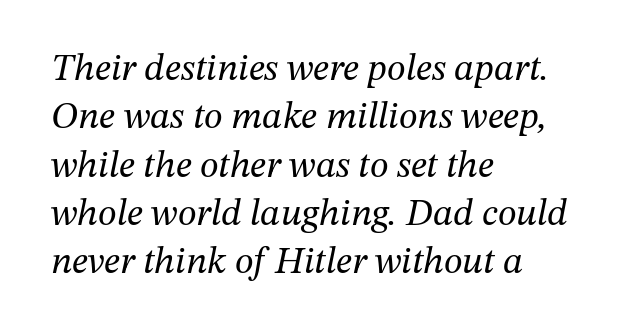
The image shows 38 px regular-weight serif type, italic (leaning right); set left-aligned, normal line spacing (1.27x), normal letter spacing, not underlined; medium stroke contrast and a medium x-height.
